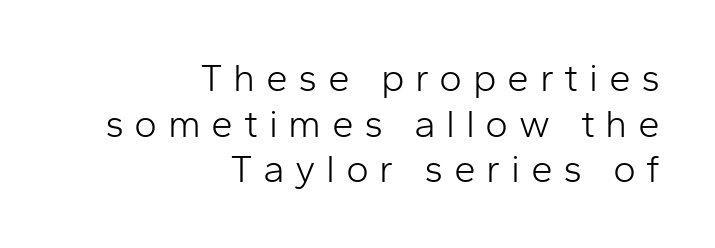
{"serif": "no", "italic": "no", "bold": "no", "weight": "light", "width": "normal", "stroke_contrast": "low", "x_height": "medium", "monospaced": "no", "underline": "no", "align": "right", "line_spacing_ratio": 1.17, "letter_spacing": "wide", "letter_spacing_em": 0.27, "glyph_px": 39}
